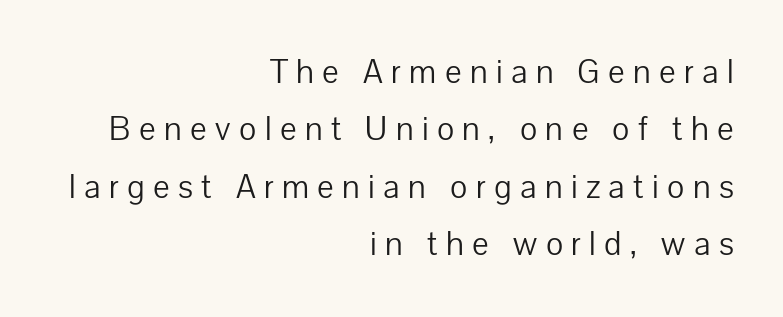
{"serif": "no", "italic": "no", "bold": "no", "weight": "light", "width": "normal", "stroke_contrast": "low", "x_height": "medium", "monospaced": "no", "underline": "no", "align": "right", "line_spacing": "normal", "line_spacing_ratio": 1.64, "letter_spacing": "wide", "letter_spacing_em": 0.24, "glyph_px": 35}
